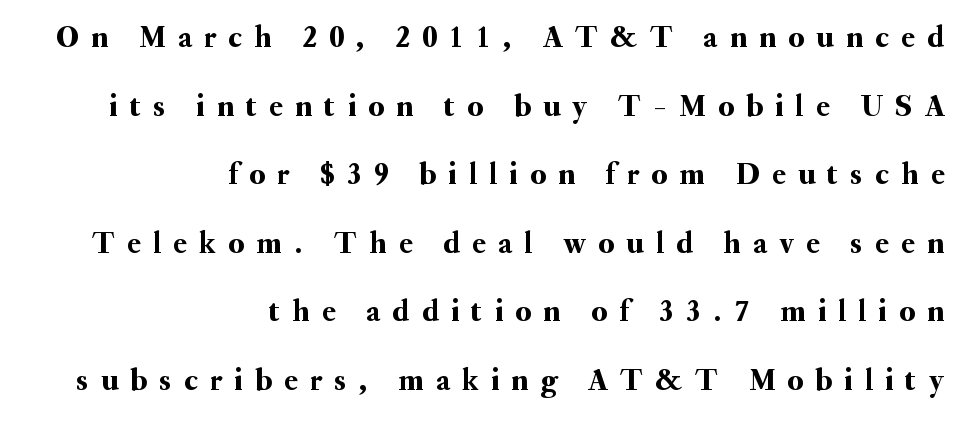
Proportional: the letters do not fall into vertical columns. The tracking jumps out immediately: characters are airy and widely separated. Line spacing here is loose. Casual observation: everything's shoved over to the right. The typeface chosen for these lines features serifs.
